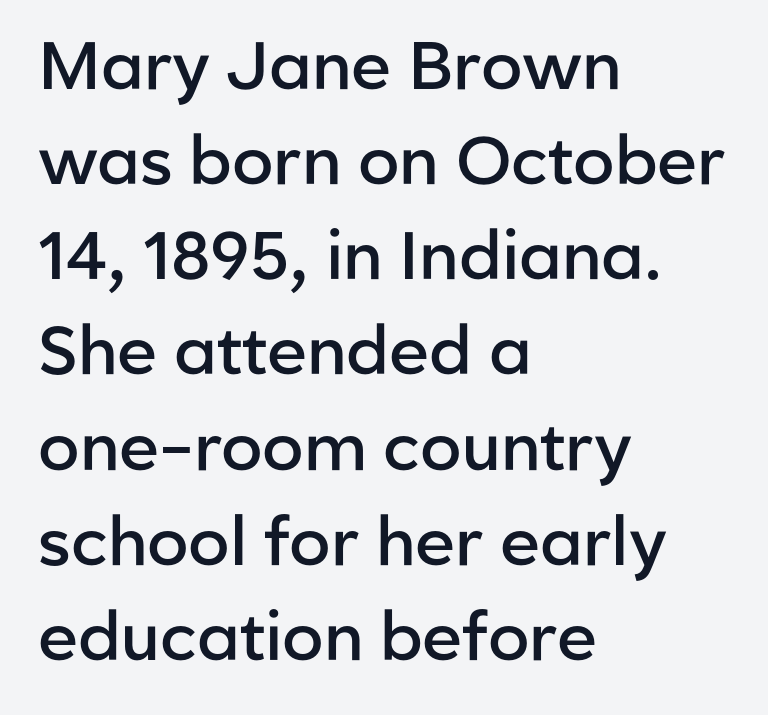
{"serif": "no", "italic": "no", "bold": "semi", "weight": "semibold", "width": "normal", "stroke_contrast": "low", "x_height": "medium", "monospaced": "no", "underline": "no", "align": "left", "line_spacing": "normal", "line_spacing_ratio": 1.42, "letter_spacing": "normal", "letter_spacing_em": 0.0, "glyph_px": 67}
